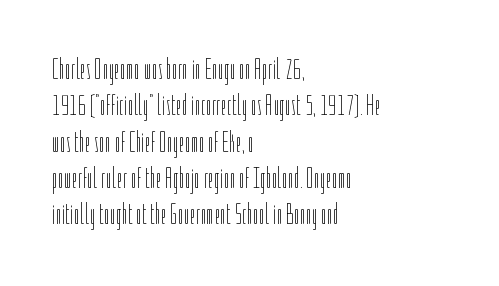
{"italic": "no", "bold": "no", "weight": "thin", "width": "condensed", "stroke_contrast": "low", "x_height": "medium", "monospaced": "no", "underline": "no", "align": "left", "line_spacing_ratio": 1.21, "letter_spacing": "normal", "letter_spacing_em": 0.0, "glyph_px": 30}
